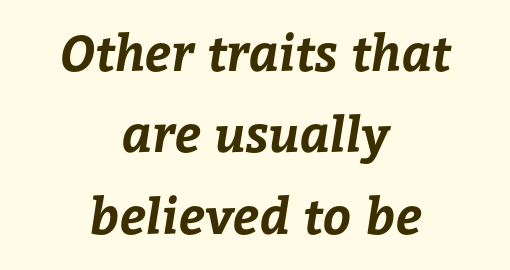
You could not count columns in this text — the font is proportionally spaced. In terms of weight, the rendering is a true, heavy bold. Reading down the block, each line starts at a different indent, mirrored at its end. The face used here is rendered with its standard letterfit.
